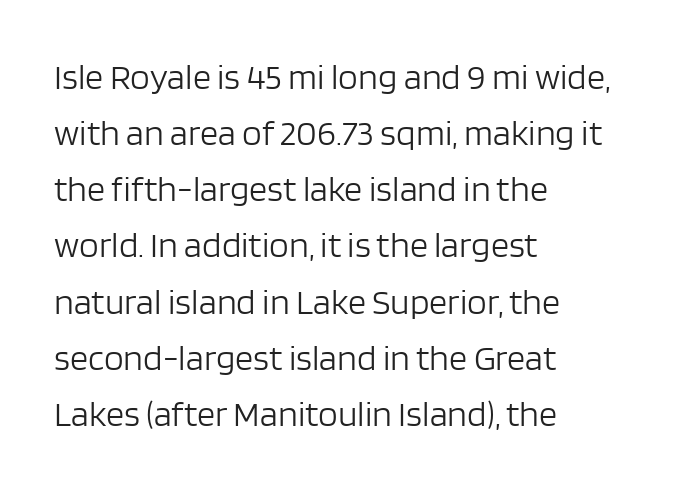
What kind of face is this? One without serifs — a sans. Plain, unruled lines of type. Line starts are locked; line ends wander. Stems here are at most as thick as an everyday book face.
